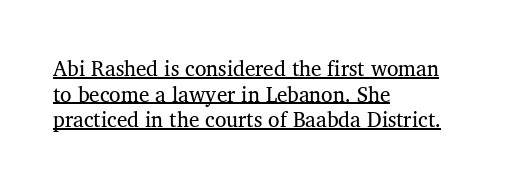
{"italic": "no", "bold": "no", "underline": "yes", "align": "left", "line_spacing_ratio": 1.22, "letter_spacing": "normal", "letter_spacing_em": 0.0, "glyph_px": 21}
